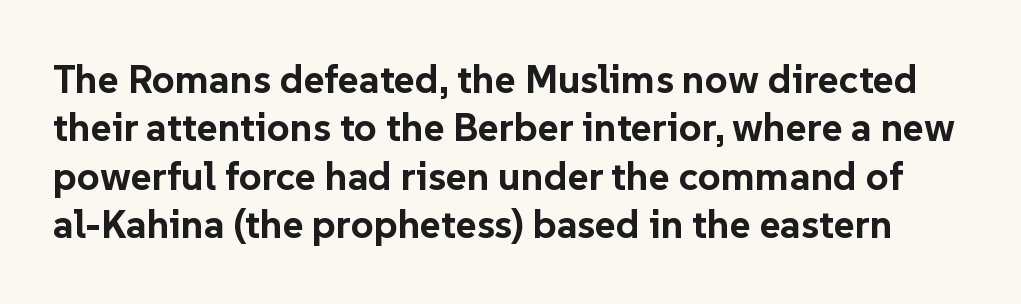
The glyphs have the mass of a bold cut. Tracking here is standard; glyphs follow each other at the usual distance. A typesetter would call this proportional, since set widths differ per character. The letters stand straight up with perfectly vertical stems.
